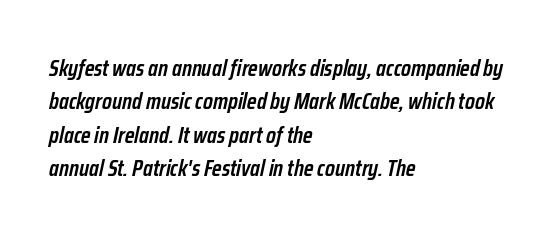
Q: Is the text bold? A: Semi-bold.
Q: Is the text italic (slanted)? A: Yes, it leans right by about 12 degrees.
Q: Is the text underlined? A: No.
Q: How is the paragraph aligned? A: Left-aligned.
Q: Is the spacing between letters normal or unusually wide? A: Normal.
Q: Is the spacing between lines tight, normal or loose? A: Normal.
